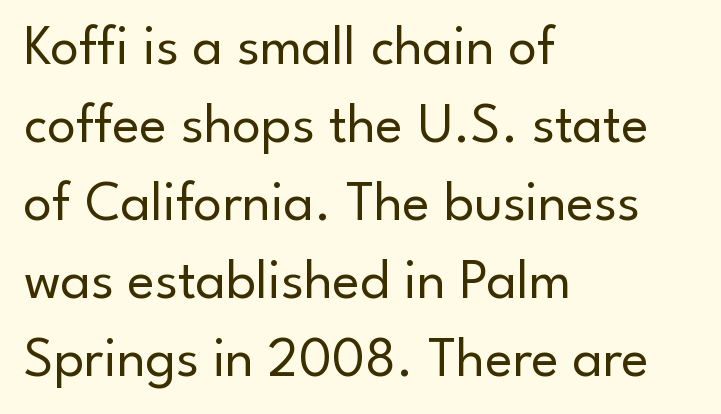
The rendering keeps characters at their native spacing. These lines are set flush left with a ragged right edge. Nothing heavy about these letters — not bold at all. No feet cap the strokes, marking this as sans-serif type. If you drew a line through each stem, it would be perfectly vertical.
